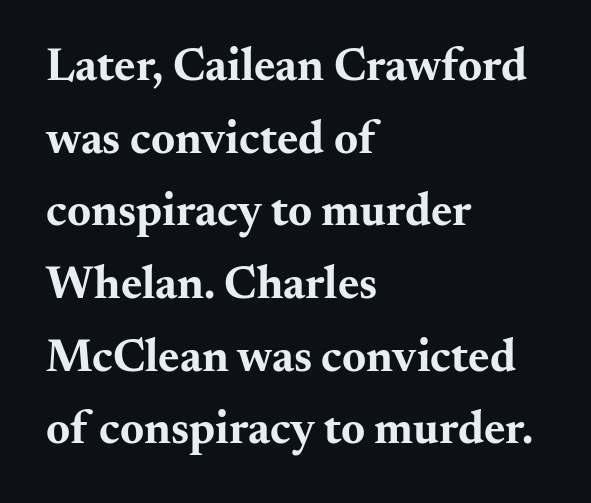
{"serif": "yes", "italic": "no", "bold": "yes", "weight": "bold", "width": "wide", "stroke_contrast": "medium", "x_height": "small", "monospaced": "no", "underline": "no", "align": "left", "line_spacing": "normal", "line_spacing_ratio": 1.58, "letter_spacing": "normal", "letter_spacing_em": 0.0, "glyph_px": 46}
